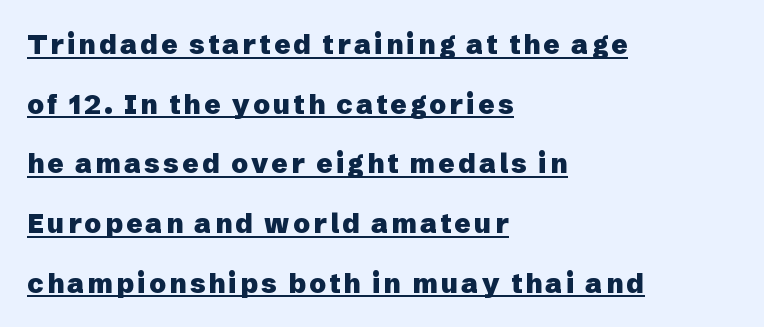
This sample uses an upright cut, with every glyph sitting square on the baseline. A student would call this left alignment; a typographer would say flush left, rag right. Widely set lines give the paragraph a tall, airy silhouette. Chunky letters — that's bold for sure. Underlining? Definitely there.
